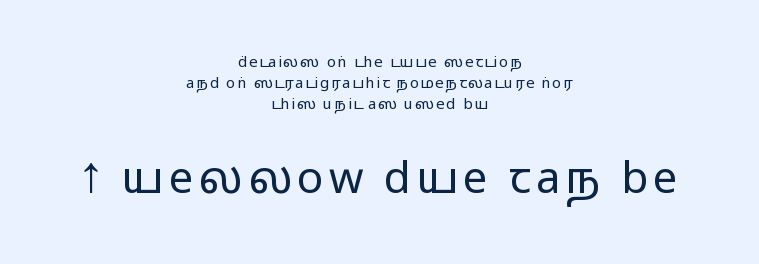
Q: Is the text italic (slanted)? A: No, it is upright.
Q: Is the typeface a serif or a sans-serif typeface? A: Sans-serif.
Q: Is the text underlined? A: No.
Q: How is the paragraph aligned? A: Centered.
Q: Is the spacing between lines tight, normal or loose? A: Normal.
Q: Which block of text is set in a larger size, the first (top) or the second (bottom)? A: The second (bottom) one.
Q: Width (condensed, normal, or wide)? A: Wide.
Q: Stroke contrast? A: Medium.
Q: Monospaced? A: No.
